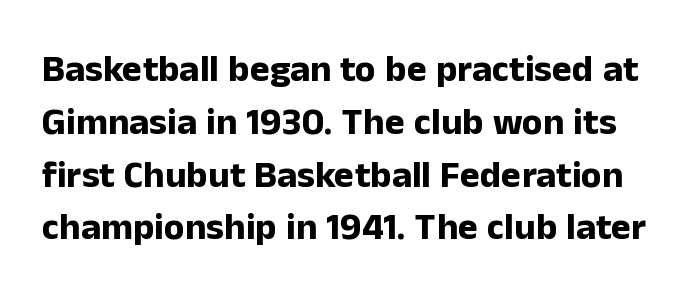
Tall strokes in this sample are plumb rather than angled. The characters look thick and weighty, a clear bold. Glyph-to-glyph distance matches everyday printed text. The passage shown is not underscored anywhere. Here the designer chose a conventional face with non-uniform glyph widths.
